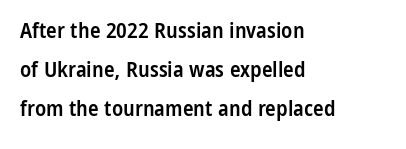
The image shows 22 px text type, upright; set left-aligned, line spacing 1.78x, normal letter spacing, not underlined.
